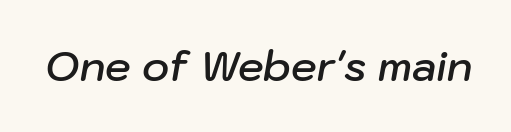
Q: Is the text bold? A: Semi-bold.
Q: Is the text italic (slanted)? A: Yes, it leans right by about 10 degrees.
Q: Is the text underlined? A: No.
Q: Is the spacing between letters normal or unusually wide? A: Normal.
Q: Width (condensed, normal, or wide)? A: Normal.
Q: Stroke contrast? A: Low.
Q: x-height? A: Medium.
Q: Monospaced? A: No.
